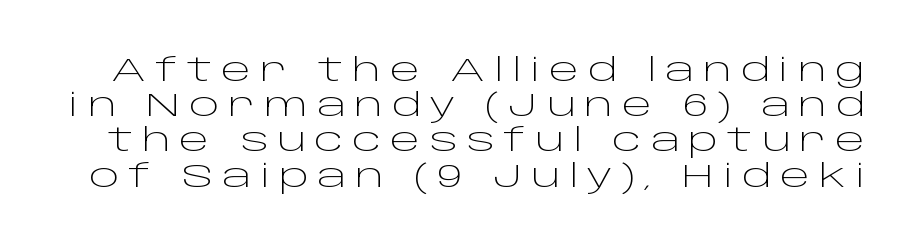
Q: Is the text bold? A: No.
Q: Is the text italic (slanted)? A: No, it is upright.
Q: Is the typeface a serif or a sans-serif typeface? A: Sans-serif.
Q: Is the text underlined? A: No.
Q: Is the spacing between letters normal or unusually wide? A: Unusually wide.
Q: Is the spacing between lines tight, normal or loose? A: Tight.
Q: Width (condensed, normal, or wide)? A: Wide.
Q: Stroke contrast? A: Low.
Q: x-height? A: Large.
Q: Monospaced? A: No.
